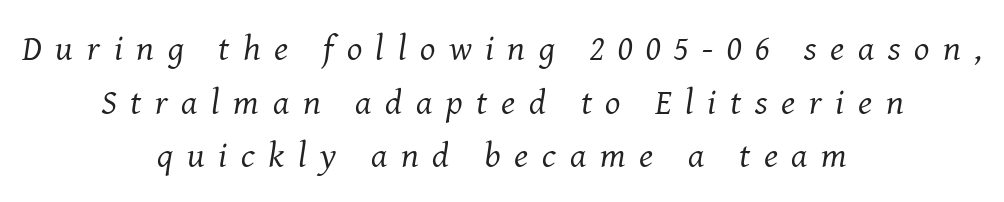
{"serif": "yes", "italic": "yes", "lean": "right", "slant_degrees": 8, "bold": "no", "weight": "regular", "width": "normal", "stroke_contrast": "medium", "x_height": "medium", "monospaced": "no", "underline": "no", "align": "center", "line_spacing": "normal", "line_spacing_ratio": 1.49, "letter_spacing": "wide", "letter_spacing_em": 0.38, "glyph_px": 36}
